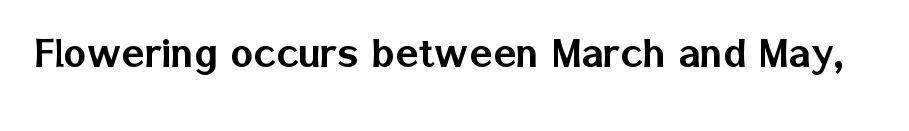
Q: Is the text italic (slanted)? A: No, it is upright.
Q: Is the typeface a serif or a sans-serif typeface? A: Sans-serif.
Q: Is the text underlined? A: No.
Q: Is the spacing between letters normal or unusually wide? A: Normal.
Q: Width (condensed, normal, or wide)? A: Normal.
Q: Stroke contrast? A: Low.
Q: x-height? A: Medium.
Q: Monospaced? A: No.
